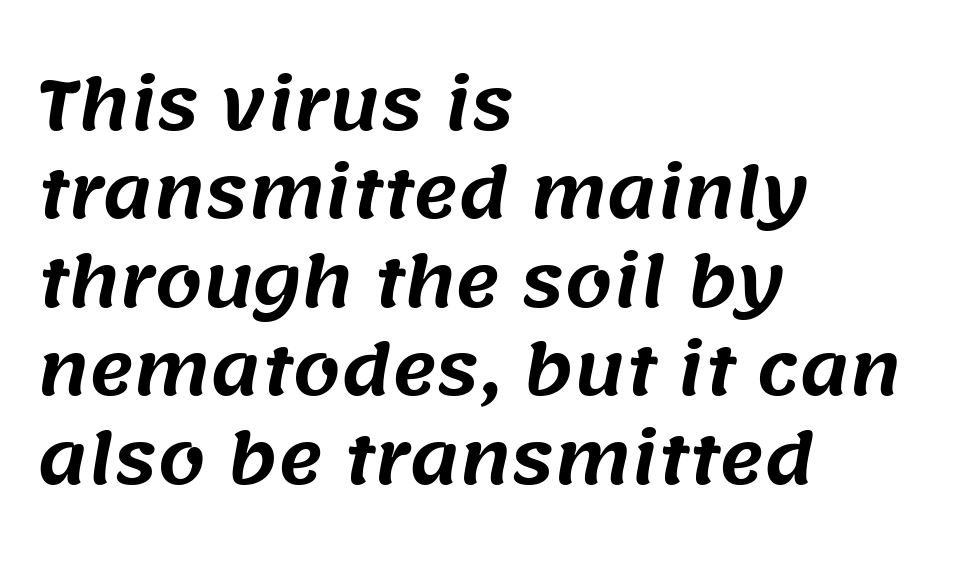
{"serif": "no", "width": "normal", "stroke_contrast": "medium", "x_height": "large", "monospaced": "no", "underline": "no", "align": "left", "line_spacing": "normal", "line_spacing_ratio": 1.3, "letter_spacing": "normal", "letter_spacing_em": 0.0, "glyph_px": 68}
